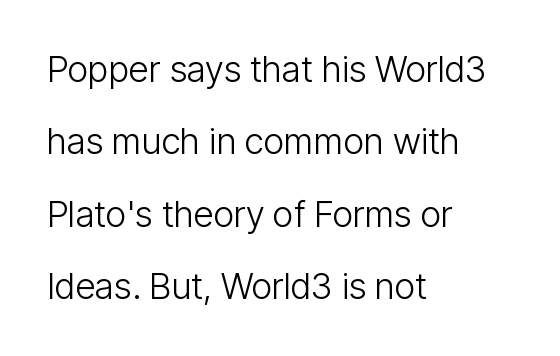
{"serif": "no", "italic": "no", "bold": "no", "weight": "light", "width": "condensed", "stroke_contrast": "low", "x_height": "medium", "monospaced": "no", "underline": "no", "align": "left", "line_spacing": "loose", "line_spacing_ratio": 2.01, "letter_spacing": "normal", "letter_spacing_em": 0.0, "glyph_px": 36}
